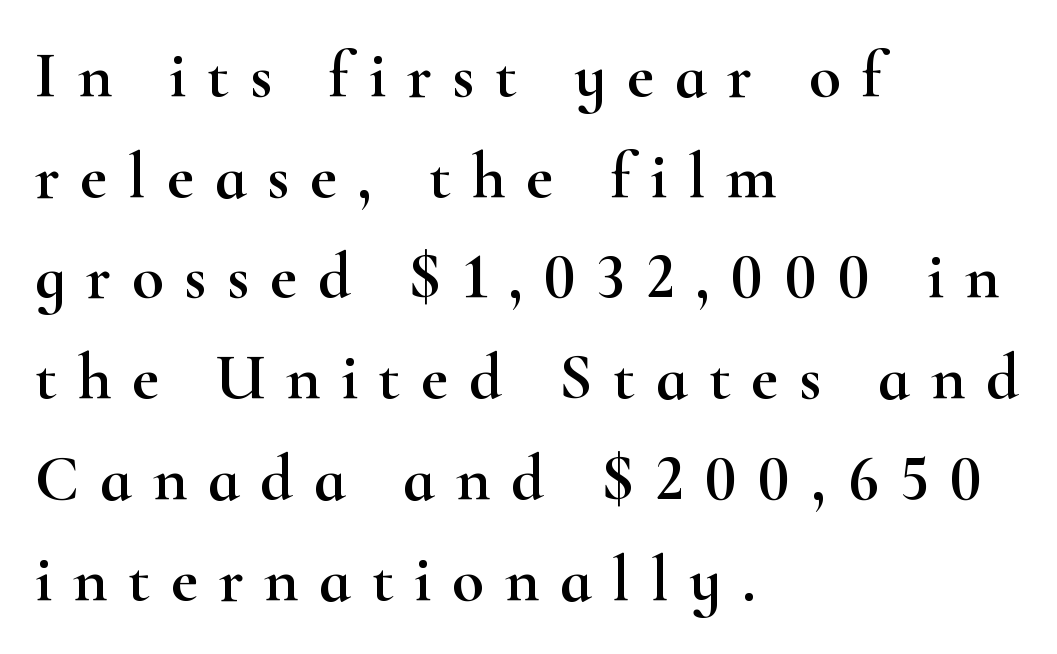
{"serif": "yes", "italic": "no", "width": "wide", "stroke_contrast": "high", "x_height": "small", "monospaced": "no", "underline": "no", "align": "left", "line_spacing": "normal", "line_spacing_ratio": 1.55, "letter_spacing": "wide", "letter_spacing_em": 0.32, "glyph_px": 65}
